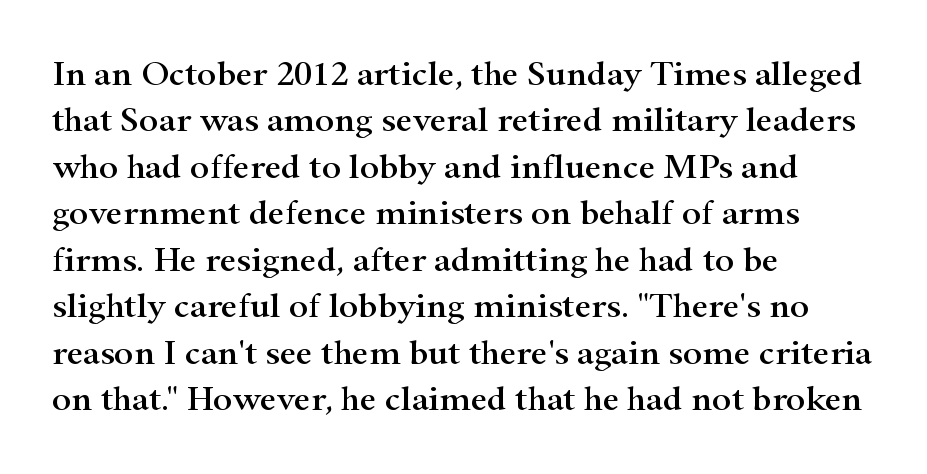
{"serif": "yes", "italic": "no", "width": "wide", "stroke_contrast": "high", "x_height": "small", "monospaced": "no", "underline": "no", "align": "left", "line_spacing": "normal", "line_spacing_ratio": 1.29, "letter_spacing": "normal", "letter_spacing_em": 0.0, "glyph_px": 36}
